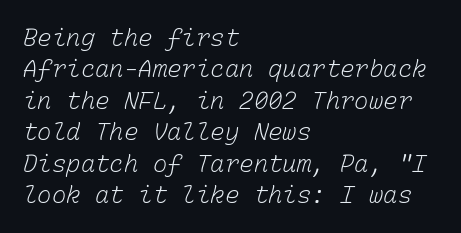
Q: Is the text bold? A: No.
Q: Is the text underlined? A: No.
Q: How is the paragraph aligned? A: Left-aligned.
Q: Is the spacing between letters normal or unusually wide? A: Normal.
Q: Is the spacing between lines tight, normal or loose? A: Normal.
